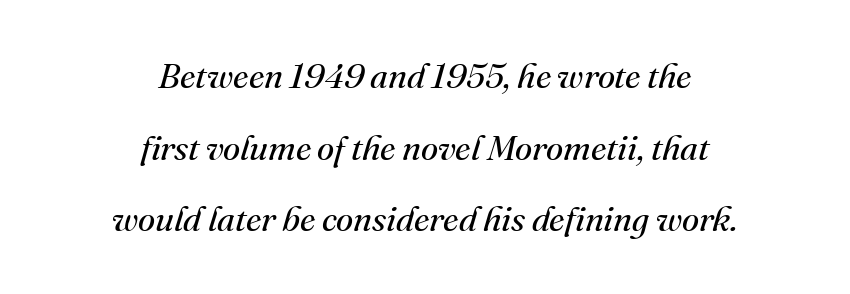
The image shows 35 px regular-weight serif type, italic (leaning right); set centered, loose line spacing (2.05x), normal letter spacing, not underlined; medium stroke contrast and a small x-height.
